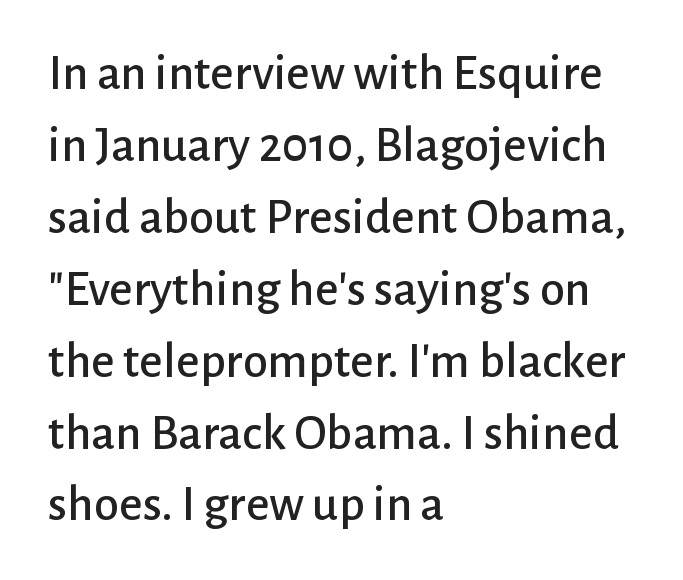
The image shows 51 px sans-serif type, upright; set left-aligned, normal line spacing (1.41x), normal letter spacing, not underlined; low stroke contrast and a medium x-height.
